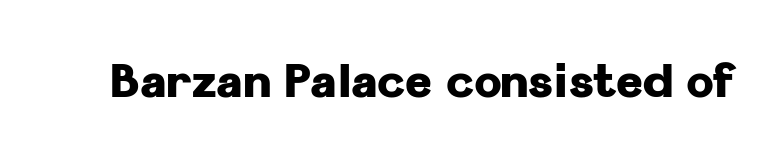
{"serif": "no", "italic": "no", "bold": "yes", "weight": "heavy", "width": "normal", "stroke_contrast": "low", "x_height": "medium", "monospaced": "no", "underline": "no", "letter_spacing": "normal", "letter_spacing_em": 0.0, "glyph_px": 46}
